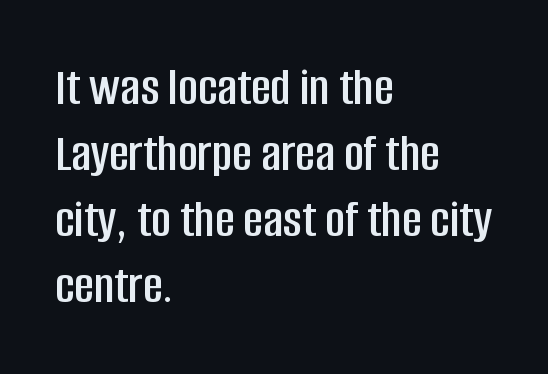
Q: Is the text italic (slanted)? A: No, it is upright.
Q: Is the typeface a serif or a sans-serif typeface? A: Sans-serif.
Q: Is the text underlined? A: No.
Q: How is the paragraph aligned? A: Left-aligned.
Q: Is the spacing between letters normal or unusually wide? A: Normal.
Q: Width (condensed, normal, or wide)? A: Condensed.
Q: Stroke contrast? A: Low.
Q: x-height? A: Large.
Q: Monospaced? A: No.
